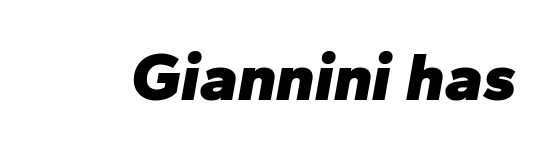
Look at the stroke-to-counter ratio: heavy, a bold. Slant detected: the letters are inclined. Students, note that the glyphs here touch the page at normal intervals. The passage shown is typed in a proportional face where columns would drift. Just letters on the line, the space beneath them empty.
